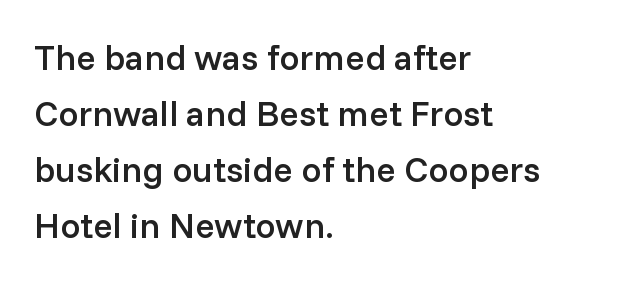
{"serif": "no", "italic": "no", "bold": "semi", "weight": "semibold", "width": "normal", "stroke_contrast": "low", "x_height": "medium", "monospaced": "no", "underline": "no", "align": "left", "line_spacing": "normal", "line_spacing_ratio": 1.56, "letter_spacing": "normal", "letter_spacing_em": 0.0, "glyph_px": 36}
